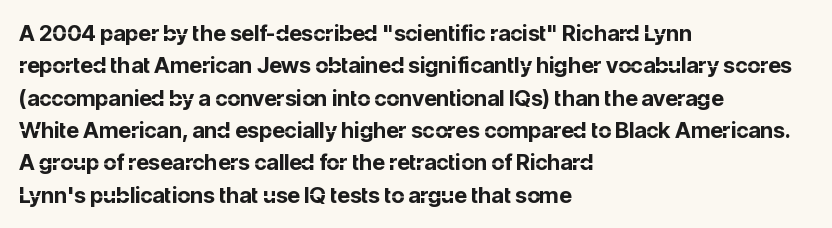
{"italic": "no", "bold": "yes", "underline": "no", "align": "left", "line_spacing": "normal", "line_spacing_ratio": 1.47, "letter_spacing": "normal", "letter_spacing_em": 0.0, "glyph_px": 22}
